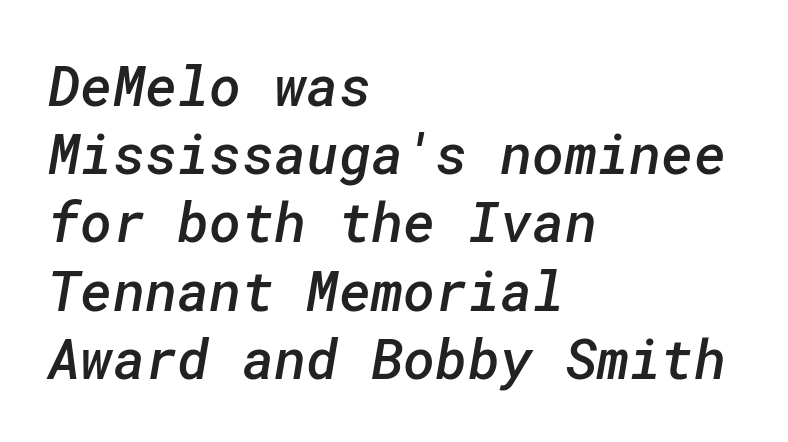
The gap between lines stays unmarked. The letters carry no serifs — their stems end cleanly without finishing strokes. Horizontally, the lines are justified to the leading edge only. Every letter is mildly thick-stroked: semibold rather than bold. Standard letterfit; no display-style spreading of the glyphs.
